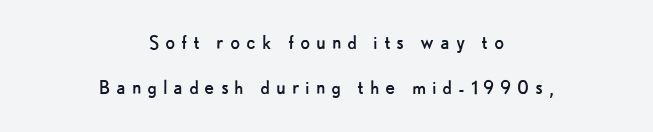
Q: Is the text bold? A: No.
Q: Is the text italic (slanted)? A: No, it is upright.
Q: Is the text underlined? A: No.
Q: How is the paragraph aligned? A: Centered.
Q: Is the spacing between letters normal or unusually wide? A: Unusually wide.
Q: Is the spacing between lines tight, normal or loose? A: Loose.
